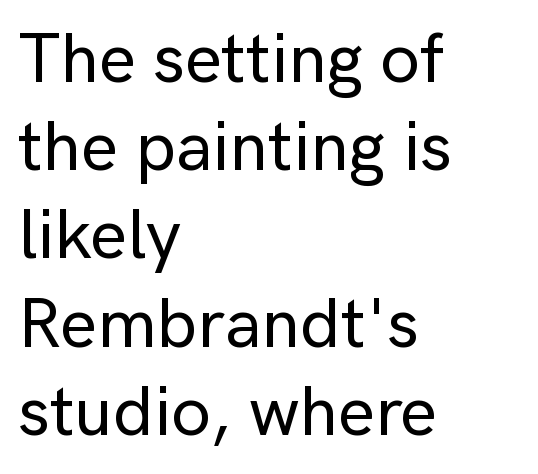
Plain, unruled lines of type. One-word summary of the alignment: left. The face used here is proportionally spaced, like ordinary book or web type. A typesetter would label this face a sans.
